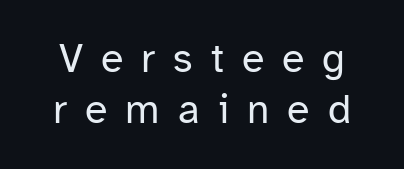
Anything drawn beneath the words? Only blank space. Heft: none added — not bold. What stands out about the letter spacing? Its width — letters are far apart. Ascenders rise straight up at ninety degrees. Check where the strokes stop: nothing finishes them off — pure sans. Line spacing here is normal.
